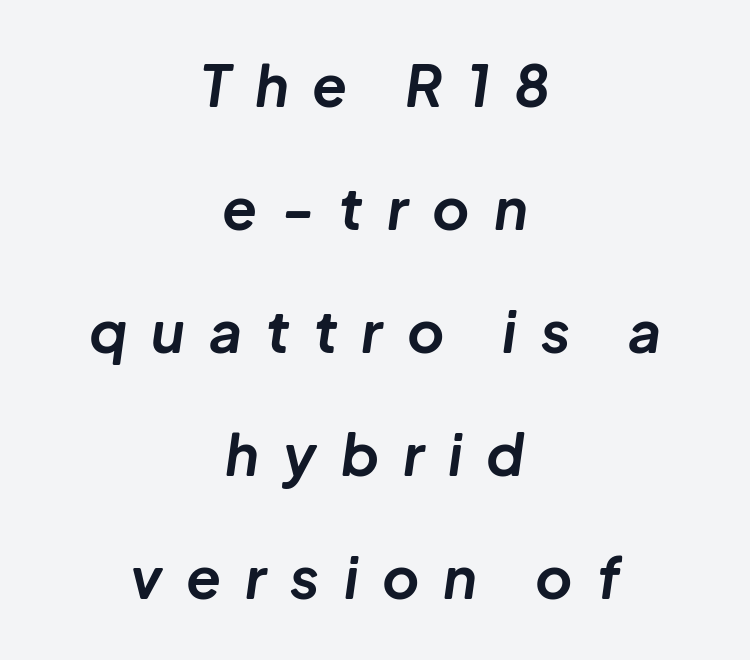
You could only call the tracking loose — the letters float apart. Unmarked baselines from the first word to the last. What weight is shown? A full bold with thick strokes. Note the varied advance widths — an 'i' is clearly narrower than an 'm'.
